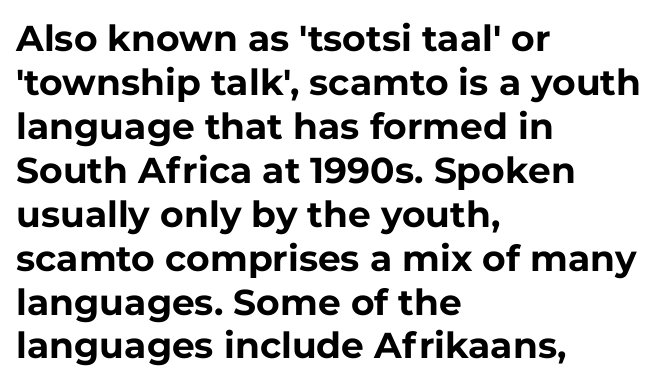
The image shows 36 px bold sans-serif type, upright; set left-aligned, line spacing 1.22x, normal letter spacing, not underlined; low stroke contrast and a medium x-height.
